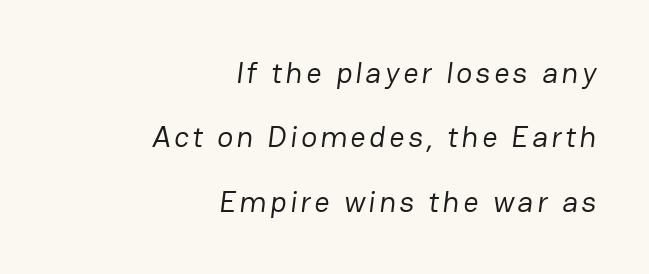
The passage is arranged like a letterhead date or caption credit — flush right. No chunkiness to these letters — they're not bold. To sum up the face: it is a sans, with no serifs. The letters advance in unequal steps, a hallmark of proportional type. Students, observe: this is what heavily led, spacious text looks like.
